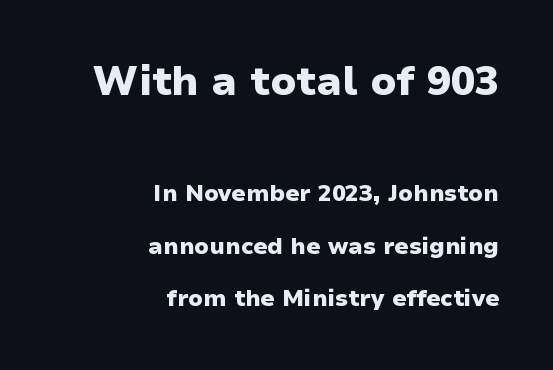
This sample uses an upright cut, with every glyph sitting square on the baseline. The paragraph shown leans on its right margin. A dark, heavy texture on the line: the type is bold. Grotesque or geometric, the face here clearly has no serifs.
